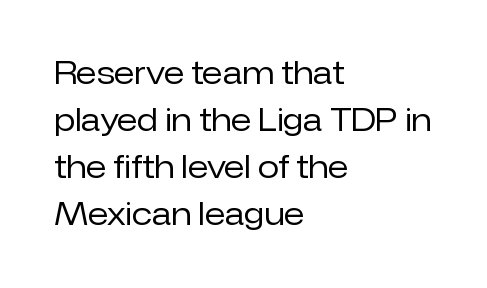
Proportional: the letters do not fall into vertical columns. The space directly below the letters is spotless. Does the type have serifs? No, each stem ends abruptly. The letterforms sit at book weight or below.
